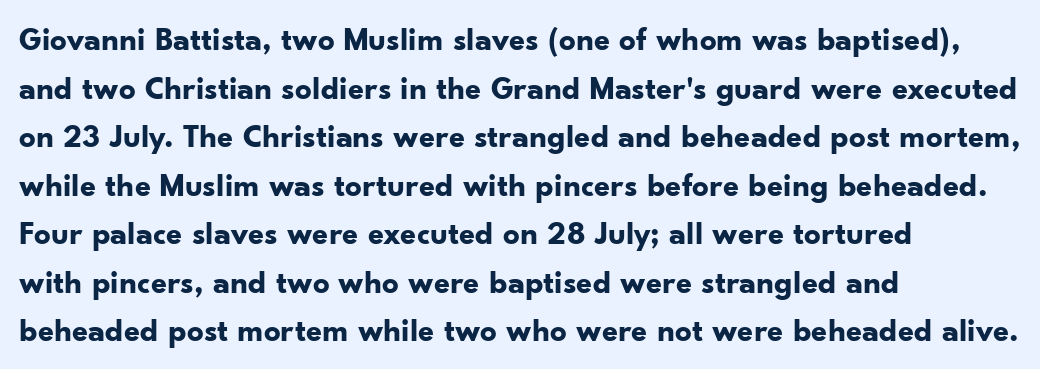
The image shows 33 px bold sans-serif type, upright; set left-aligned, normal line spacing (1.47x), normal letter spacing, not underlined; low stroke contrast and a small x-height.
